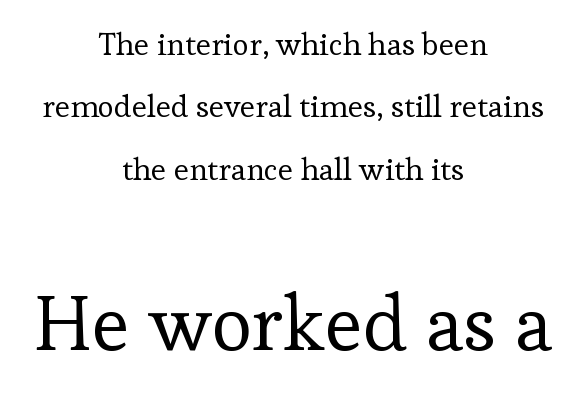
Q: Is the text bold? A: No.
Q: Is the text italic (slanted)? A: No, it is upright.
Q: Is the typeface a serif or a sans-serif typeface? A: Serif.
Q: Is the text underlined? A: No.
Q: How is the paragraph aligned? A: Centered.
Q: Is the spacing between letters normal or unusually wide? A: Normal.
Q: Is the spacing between lines tight, normal or loose? A: Loose.
Q: Which block of text is set in a larger size, the first (top) or the second (bottom)? A: The second (bottom) one.
Q: Width (condensed, normal, or wide)? A: Normal.
Q: Stroke contrast? A: Low.
Q: x-height? A: Medium.
Q: Monospaced? A: No.
